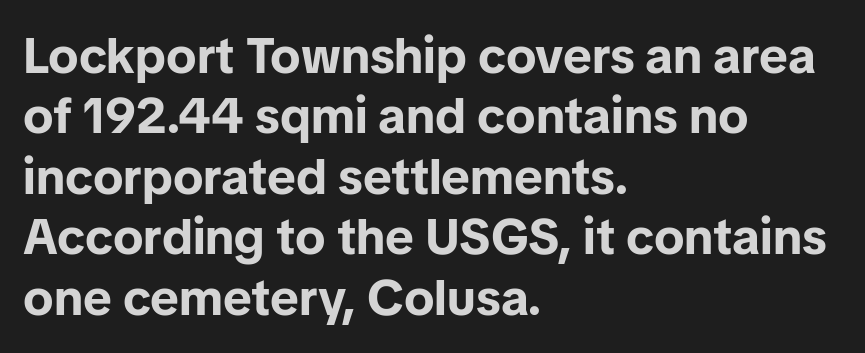
The image shows 50 px bold sans-serif type, upright; set left-aligned, line spacing 1.21x, normal letter spacing, not underlined; low stroke contrast and a medium x-height.
